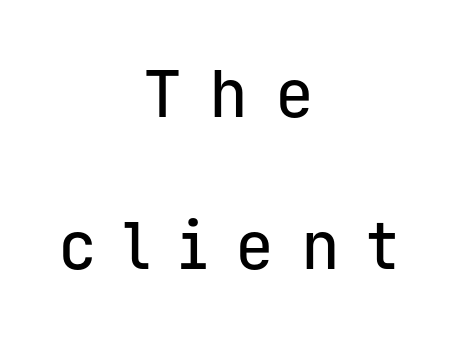
Q: Is the text italic (slanted)? A: No, it is upright.
Q: Is the typeface a serif or a sans-serif typeface? A: Sans-serif.
Q: Is the text underlined? A: No.
Q: How is the paragraph aligned? A: Centered.
Q: Is the spacing between letters normal or unusually wide? A: Unusually wide.
Q: Is the spacing between lines tight, normal or loose? A: Loose.
Q: Width (condensed, normal, or wide)? A: Normal.
Q: Stroke contrast? A: Low.
Q: x-height? A: Medium.
Q: Monospaced? A: Yes.
